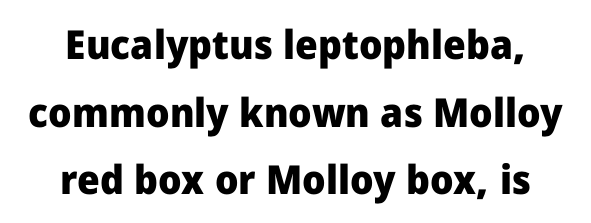
{"serif": "no", "italic": "no", "bold": "yes", "weight": "heavy", "width": "normal", "stroke_contrast": "low", "x_height": "medium", "monospaced": "no", "underline": "no", "align": "center", "line_spacing": "normal", "line_spacing_ratio": 1.69, "letter_spacing": "normal", "letter_spacing_em": 0.0, "glyph_px": 40}
